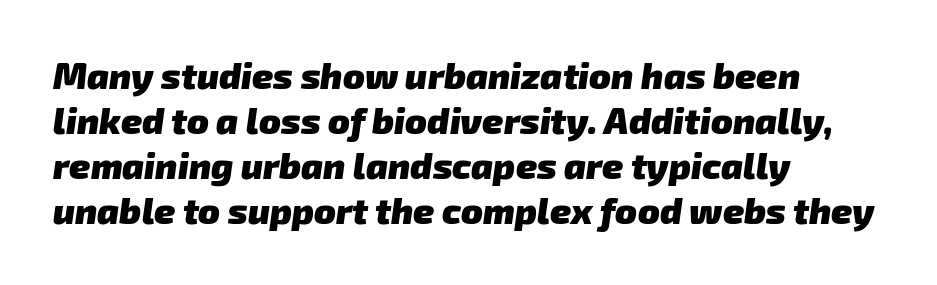
No feet cap the strokes, marking this as sans-serif type. Typesetter's note: full bold, strokes at maximum text heaviness. Nobody drew a line under any word here. The rendering anchors every line to the left-hand side. Each new line begins a customary step beneath the previous one.
